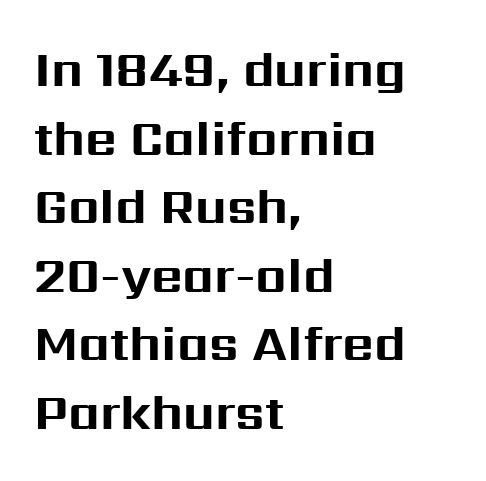
On the weight axis this lands at bold, roughly 700. The letters stand upright; this is a roman face. Unmarked baselines from the first word to the last. All the whitespace from short lines collects on the right. The text was rendered using a sans face with plain stroke endings. Varying glyph widths throughout — classic text-font behaviour.
